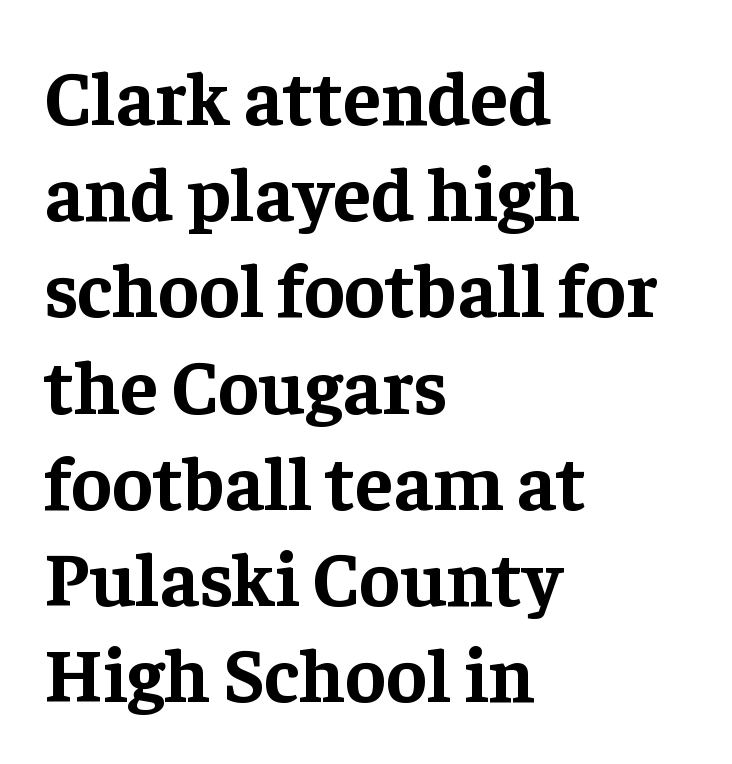
Notice how the passage keeps a crisp vertical edge on the left only. Typographic density is high because the face is bold. The rendering uses natural spacing where letterforms have individual widths. The typography opts for an upright posture over an oblique one. A clean baseline with only descenders dipping below it.
